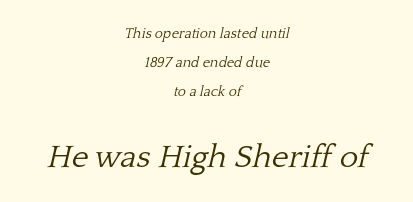
The passage shown leans; its letterforms are oblique. The type family on display is of the serif kind. Reading down the block, each line starts at a different indent, mirrored at its end. Has an underline been added? It has not.
